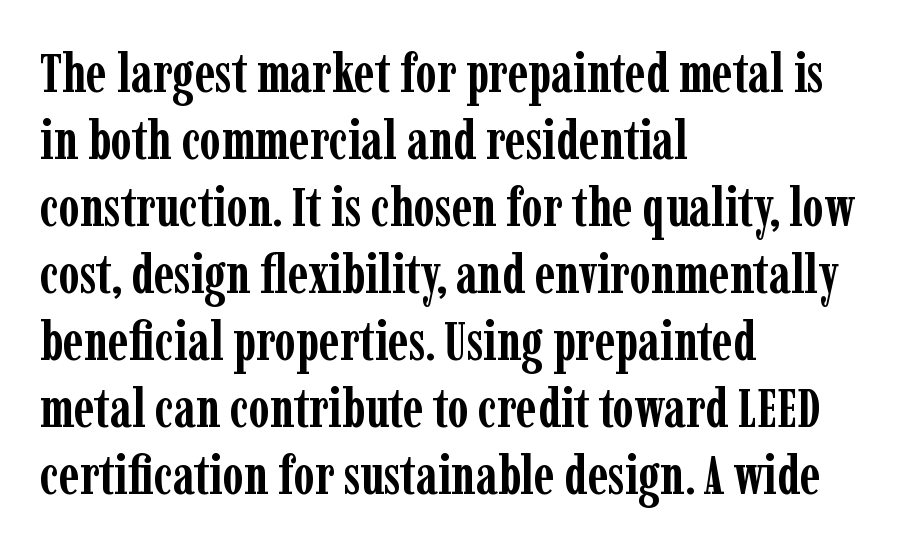
Vertical strokes here are truly vertical. If you drew a ruler down the left edge, every line would touch it. Observe the serifs anchoring each vertical stroke in this sample. Tracking value appears to be zero — textbook default spacing. Beneath every word, the page is bare. These words are printed bold, with thick strokes throughout.
